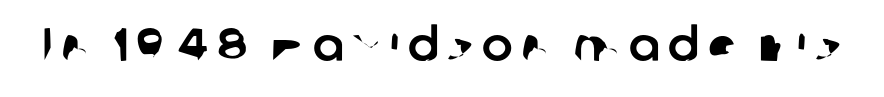
Check the space under the baseline: it is left empty. Looks like regular typesetting: each glyph gets only the width it needs. Is this a sans? Yes — the strokes have no serifs.
